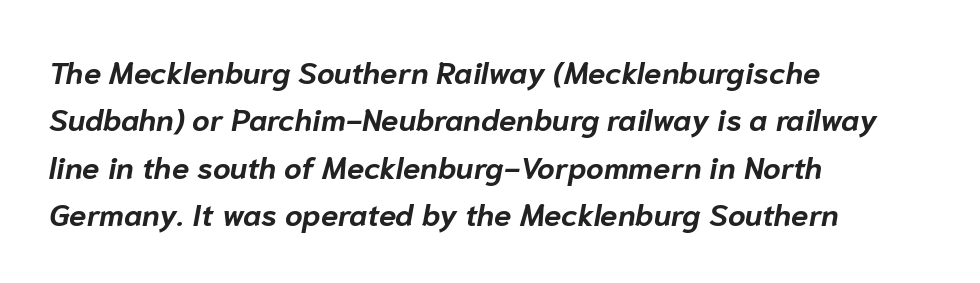
Q: Is the text bold? A: Yes.
Q: Is the text italic (slanted)? A: Yes, it leans right by about 10 degrees.
Q: Is the text underlined? A: No.
Q: How is the paragraph aligned? A: Left-aligned.
Q: Is the spacing between letters normal or unusually wide? A: Normal.
Q: Is the spacing between lines tight, normal or loose? A: Normal.
Q: Width (condensed, normal, or wide)? A: Normal.
Q: Stroke contrast? A: Low.
Q: x-height? A: Medium.
Q: Monospaced? A: No.
